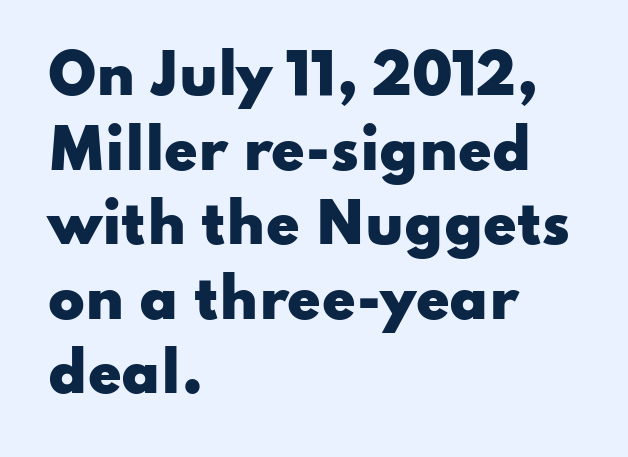
The image shows 54 px heavy, wide sans-serif type, upright; set left-aligned, normal line spacing (1.38x), normal letter spacing, not underlined; low stroke contrast and a small x-height.
